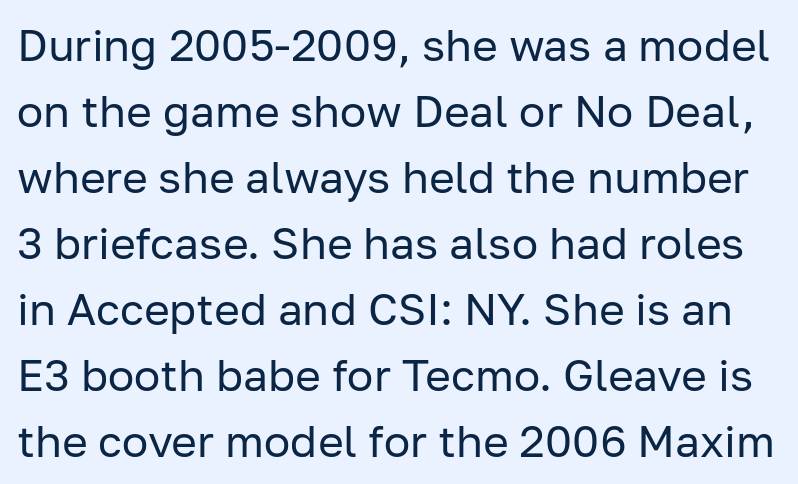
Q: Is the text bold? A: No.
Q: Is the text italic (slanted)? A: No, it is upright.
Q: Is the typeface a serif or a sans-serif typeface? A: Sans-serif.
Q: Is the text underlined? A: No.
Q: Is the spacing between letters normal or unusually wide? A: Normal.
Q: Is the spacing between lines tight, normal or loose? A: Normal.
Q: Width (condensed, normal, or wide)? A: Normal.
Q: Stroke contrast? A: Low.
Q: x-height? A: Medium.
Q: Monospaced? A: No.
